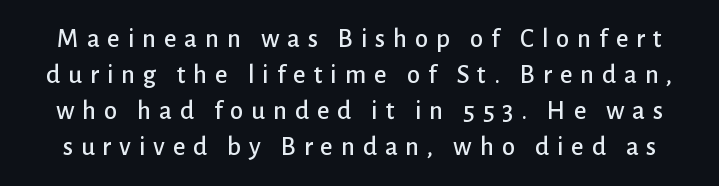
Q: Is the text italic (slanted)? A: No, it is upright.
Q: Is the text underlined? A: No.
Q: Is the spacing between letters normal or unusually wide? A: Unusually wide.
Q: Is the spacing between lines tight, normal or loose? A: Normal.
